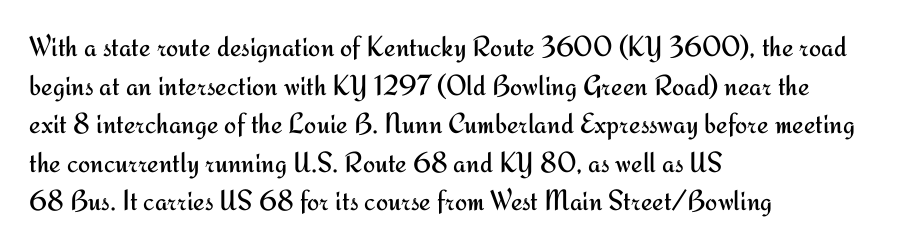
{"serif": "no", "italic": "no", "bold": "no", "weight": "regular", "width": "normal", "stroke_contrast": "medium", "x_height": "small", "monospaced": "no", "underline": "no", "align": "left", "line_spacing": "normal", "line_spacing_ratio": 1.33, "letter_spacing": "normal", "letter_spacing_em": 0.0, "glyph_px": 29}
